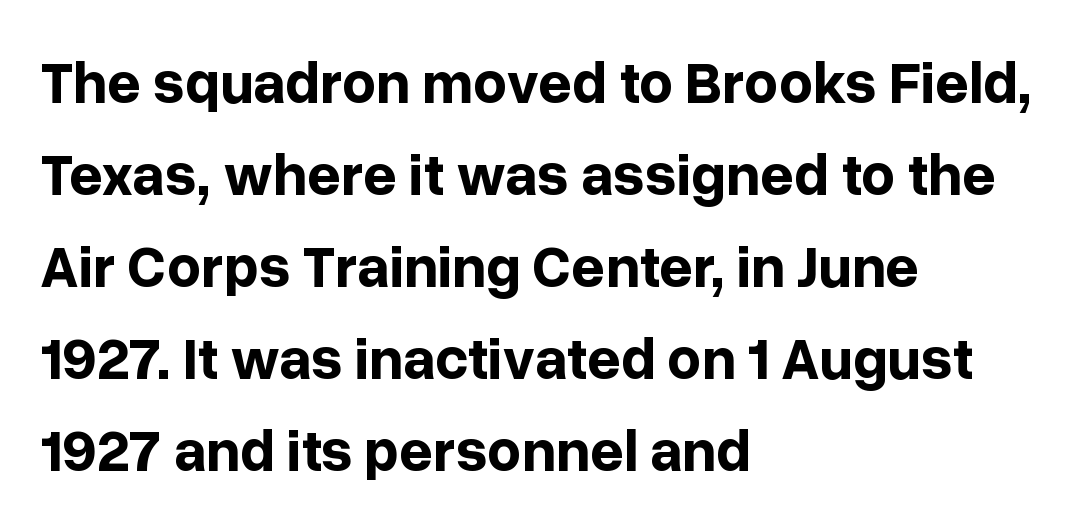
Is there much room between lines? A standard amount, neither cramped nor airy. The compositor pushed each line to the left boundary. Nothing sits at the stroke ends, so this counts as sans-serif. Typographic density is high because the face is bold.
